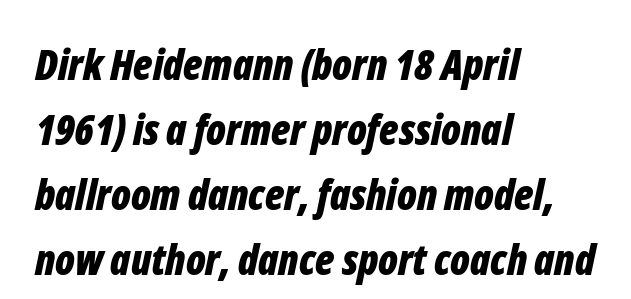
The image shows 42 px bold, condensed type, italic (leaning right); set left-aligned, normal line spacing (1.55x), normal letter spacing, not underlined; low stroke contrast and a medium x-height.
